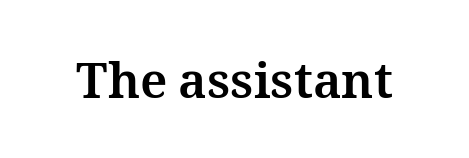
Caption: bold face, heavy strokes. This sample uses plain, unmodified letter spacing. The typography opts for an upright posture over an oblique one. Proportional: the letters do not fall into vertical columns. Any mark beneath the type? The region is blank.
